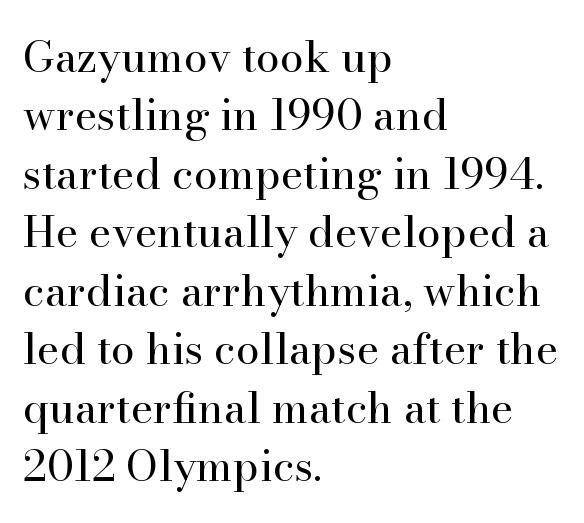
The image shows 43 px regular-weight serif type, upright; set left-aligned, normal line spacing (1.36x), normal letter spacing, not underlined; high stroke contrast and a small x-height.
